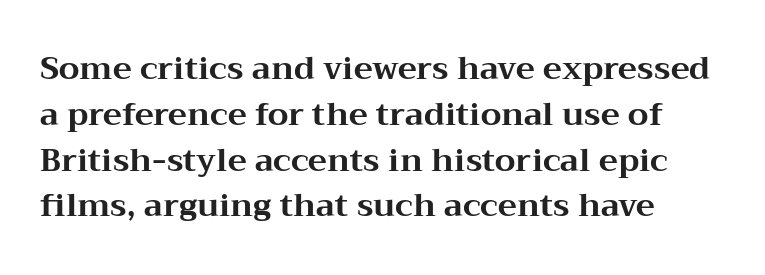
{"serif": "yes", "italic": "no", "bold": "yes", "weight": "bold", "width": "wide", "stroke_contrast": "medium", "x_height": "medium", "monospaced": "no", "underline": "no", "align": "left", "line_spacing": "normal", "line_spacing_ratio": 1.43, "letter_spacing": "normal", "letter_spacing_em": 0.0, "glyph_px": 32}
